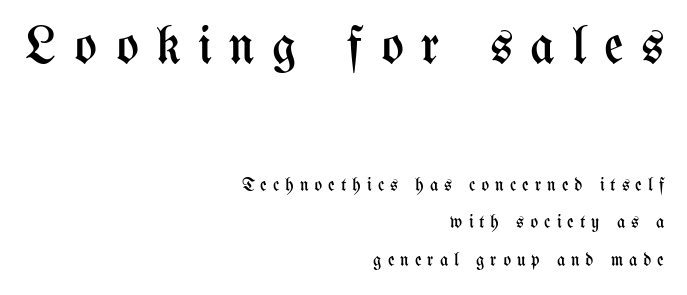
Clear beneath every line of the passage. Short note: letters widely spaced. Compared with a typical body face, this is equally light or lighter still. Each letter keeps its own natural width here, so spacing adapts to shape.
